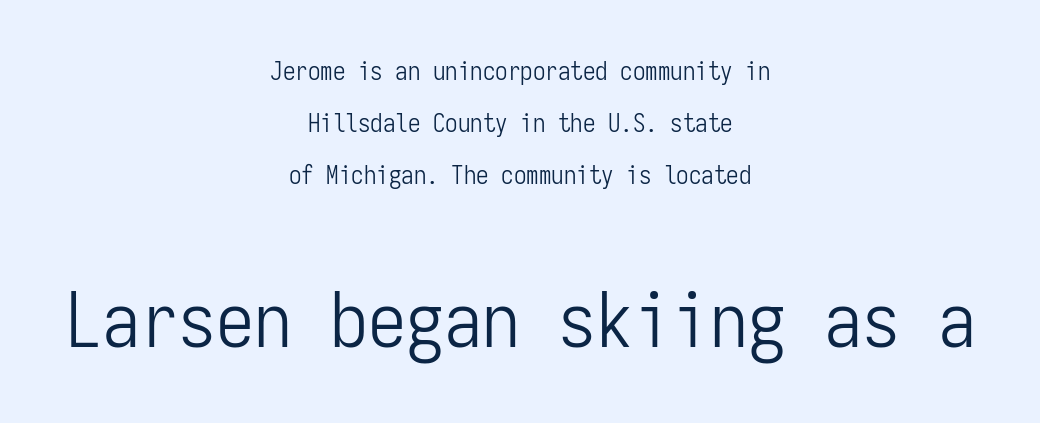
Q: Is the text bold? A: No.
Q: Is the text italic (slanted)? A: No, it is upright.
Q: Is the typeface a serif or a sans-serif typeface? A: Sans-serif.
Q: Is the text underlined? A: No.
Q: How is the paragraph aligned? A: Centered.
Q: Is the spacing between letters normal or unusually wide? A: Normal.
Q: Is the spacing between lines tight, normal or loose? A: Loose.
Q: Which block of text is set in a larger size, the first (top) or the second (bottom)? A: The second (bottom) one.
Q: Width (condensed, normal, or wide)? A: Condensed.
Q: Stroke contrast? A: Low.
Q: x-height? A: Medium.
Q: Monospaced? A: Yes.
